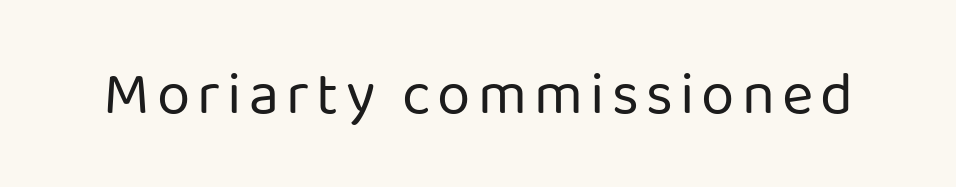
The image shows 60 px regular-weight sans-serif type, upright; set not underlined; low stroke contrast and a medium x-height.
